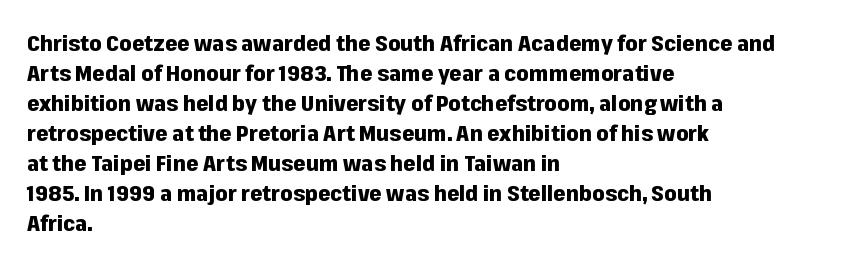
The image shows 22 px bold type, upright; set left-aligned, normal line spacing (1.36x), normal letter spacing, not underlined.
